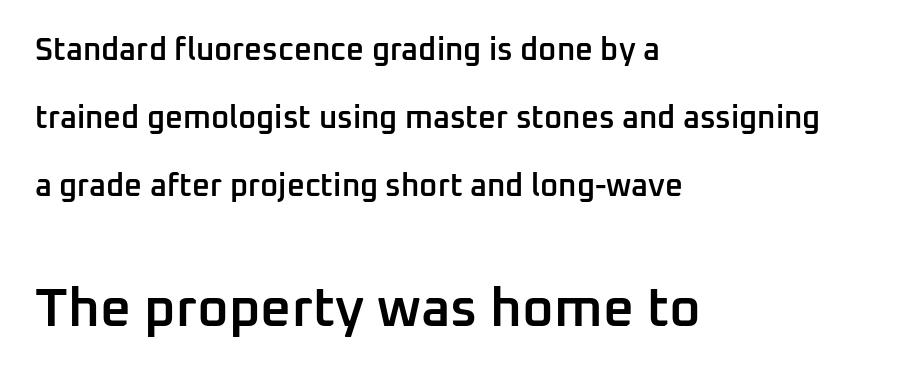
Q: Is the text bold? A: Semi-bold.
Q: Is the text italic (slanted)? A: No, it is upright.
Q: Is the typeface a serif or a sans-serif typeface? A: Sans-serif.
Q: Is the text underlined? A: No.
Q: How is the paragraph aligned? A: Left-aligned.
Q: Is the spacing between letters normal or unusually wide? A: Normal.
Q: Is the spacing between lines tight, normal or loose? A: Loose.
Q: Which block of text is set in a larger size, the first (top) or the second (bottom)? A: The second (bottom) one.
Q: Width (condensed, normal, or wide)? A: Normal.
Q: Stroke contrast? A: Low.
Q: x-height? A: Medium.
Q: Monospaced? A: No.
